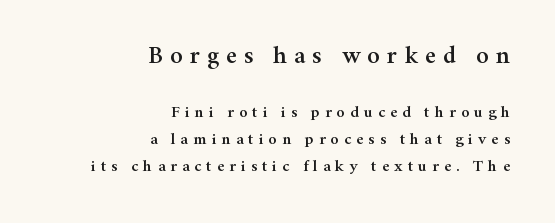
{"italic": "no", "underline": "no", "align": "right", "line_spacing": "normal", "line_spacing_ratio": 1.6, "letter_spacing": "wide", "letter_spacing_em": 0.29, "larger_block": "first", "size_ratio": 1.47, "glyph_px": 25}
